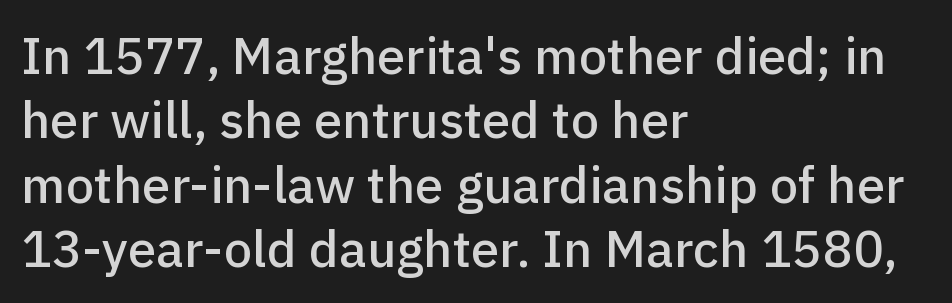
Q: Is the text italic (slanted)? A: No, it is upright.
Q: Is the typeface a serif or a sans-serif typeface? A: Sans-serif.
Q: Is the text underlined? A: No.
Q: How is the paragraph aligned? A: Left-aligned.
Q: Is the spacing between letters normal or unusually wide? A: Normal.
Q: Is the spacing between lines tight, normal or loose? A: Normal.
Q: Width (condensed, normal, or wide)? A: Normal.
Q: Stroke contrast? A: Low.
Q: x-height? A: Medium.
Q: Monospaced? A: No.
